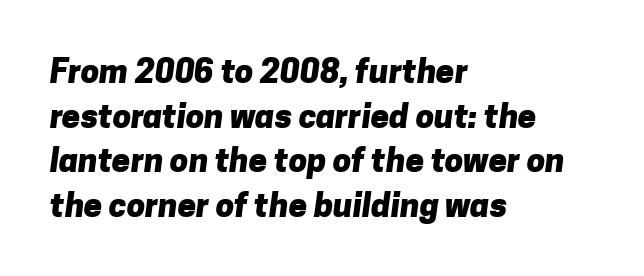
The image shows 33 px heavy sans-serif type; set left-aligned, normal line spacing (1.35x), normal letter spacing, not underlined; low stroke contrast and a medium x-height.
